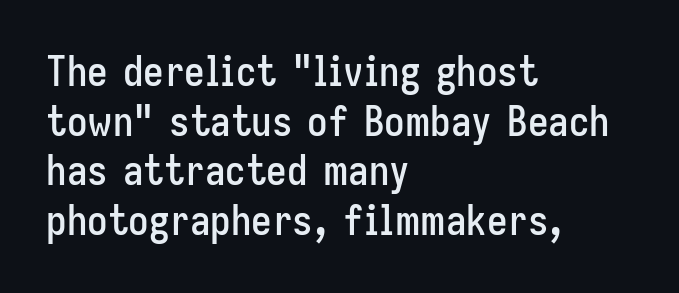
Q: Is the text italic (slanted)? A: No, it is upright.
Q: Is the typeface a serif or a sans-serif typeface? A: Sans-serif.
Q: Is the text underlined? A: No.
Q: How is the paragraph aligned? A: Left-aligned.
Q: Is the spacing between letters normal or unusually wide? A: Normal.
Q: Width (condensed, normal, or wide)? A: Condensed.
Q: Stroke contrast? A: Low.
Q: x-height? A: Medium.
Q: Monospaced? A: No.
